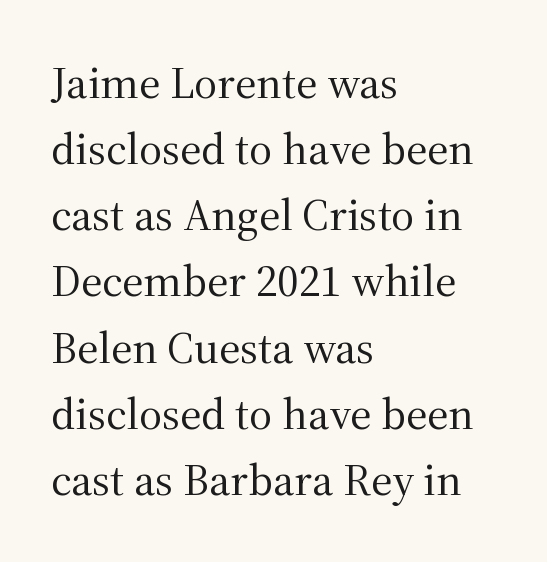
{"serif": "yes", "italic": "no", "bold": "no", "weight": "regular", "width": "normal", "stroke_contrast": "medium", "x_height": "medium", "monospaced": "no", "underline": "no", "align": "left", "line_spacing": "normal", "line_spacing_ratio": 1.47, "letter_spacing": "normal", "letter_spacing_em": 0.0, "glyph_px": 45}
